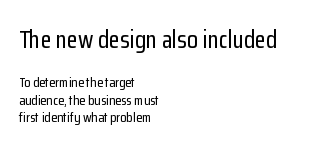
Q: Is the text italic (slanted)? A: No, it is upright.
Q: Is the text underlined? A: No.
Q: How is the paragraph aligned? A: Left-aligned.
Q: Is the spacing between letters normal or unusually wide? A: Normal.
Q: Is the spacing between lines tight, normal or loose? A: Normal.
Q: Which block of text is set in a larger size, the first (top) or the second (bottom)? A: The first (top) one.
